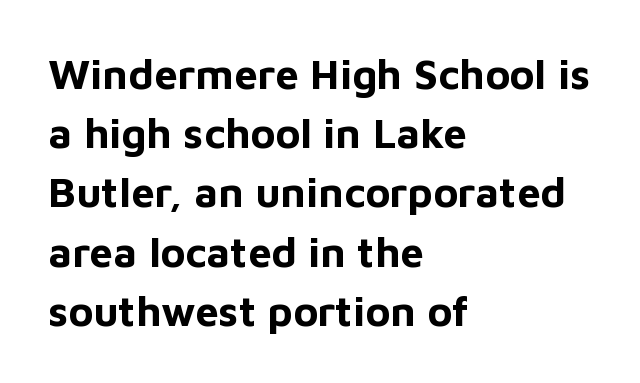
The image shows 42 px bold sans-serif type, upright; set left-aligned, normal line spacing (1.41x), normal letter spacing, not underlined; low stroke contrast and a medium x-height.
